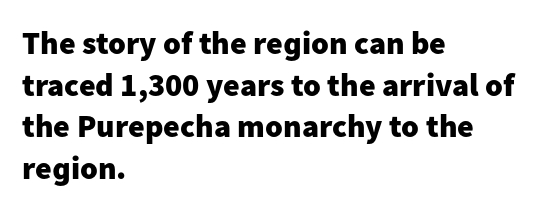
Q: Is the text bold? A: Yes.
Q: Is the text italic (slanted)? A: No, it is upright.
Q: Is the typeface a serif or a sans-serif typeface? A: Sans-serif.
Q: Is the text underlined? A: No.
Q: How is the paragraph aligned? A: Left-aligned.
Q: Is the spacing between letters normal or unusually wide? A: Normal.
Q: Is the spacing between lines tight, normal or loose? A: Normal.
Q: Width (condensed, normal, or wide)? A: Normal.
Q: Stroke contrast? A: Low.
Q: x-height? A: Medium.
Q: Monospaced? A: No.
